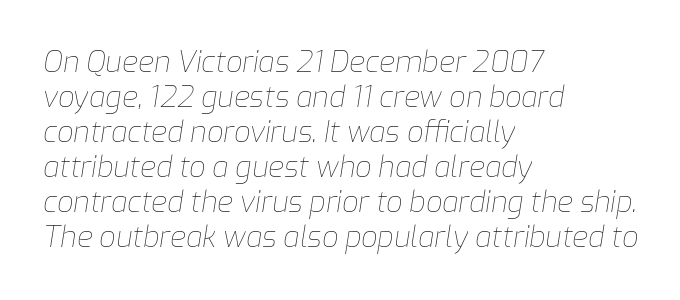
The image shows 29 px thin type, italic (leaning right); set left-aligned, line spacing 1.21x, normal letter spacing, not underlined; low stroke contrast and a medium x-height.
